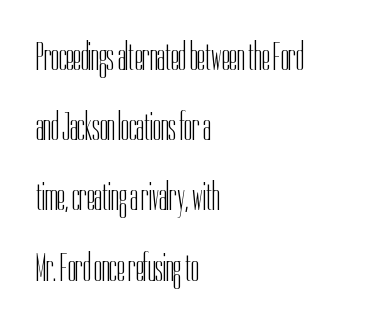
Q: Is the text bold? A: No.
Q: Is the text italic (slanted)? A: No, it is upright.
Q: Is the typeface a serif or a sans-serif typeface? A: Sans-serif.
Q: Is the text underlined? A: No.
Q: How is the paragraph aligned? A: Left-aligned.
Q: Is the spacing between letters normal or unusually wide? A: Normal.
Q: Width (condensed, normal, or wide)? A: Condensed.
Q: Stroke contrast? A: Low.
Q: x-height? A: Medium.
Q: Monospaced? A: No.
